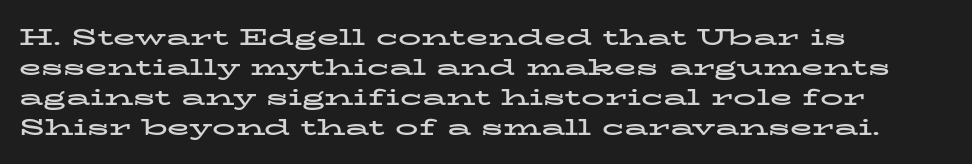
Designer's note — italics off, roman on. Clear beneath every line of the passage. Set as a true bold cut, around the 700 mark. How would I describe the line gaps? Plain and ordinary.
